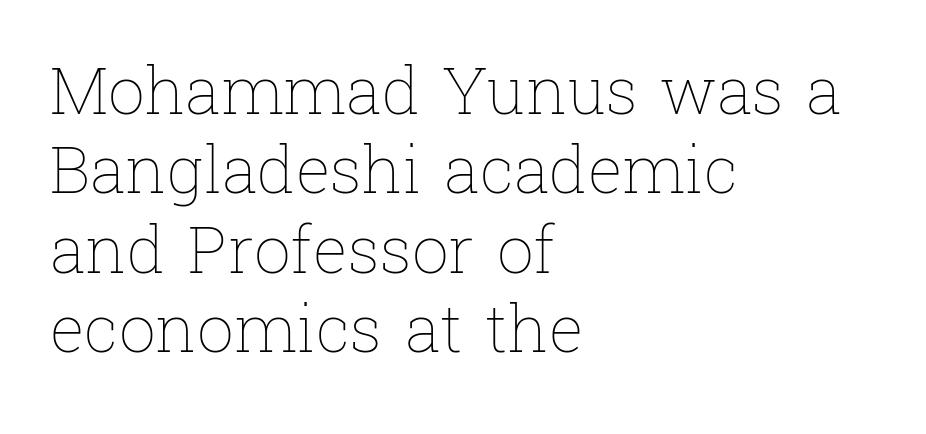
The image shows 65 px thin type, upright; set left-aligned, line spacing 1.22x, normal letter spacing, not underlined; low stroke contrast and a medium x-height.
